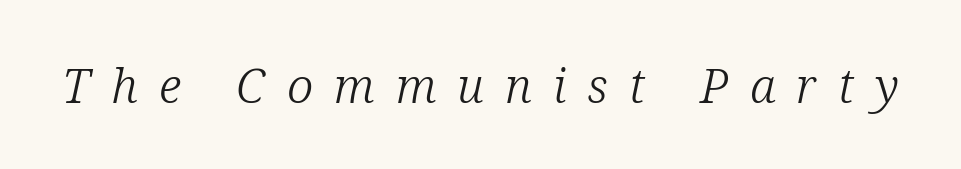
Letter spacing: wide. Looks like regular typesetting: each glyph gets only the width it needs. Weight: not bold — regular or lighter. A clean baseline with only descenders dipping below it. Does the lettering tilt? It does — this is italic. Font category for this specimen: serif.
